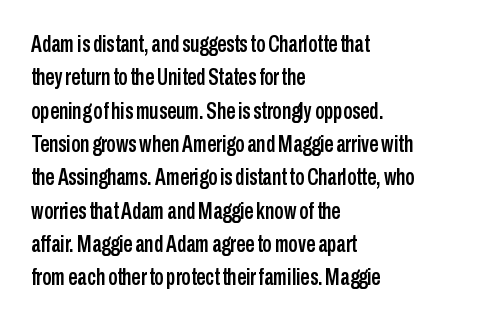
{"italic": "no", "underline": "no", "align": "left", "line_spacing": "normal", "line_spacing_ratio": 1.45, "letter_spacing": "normal", "letter_spacing_em": 0.0, "glyph_px": 23}
